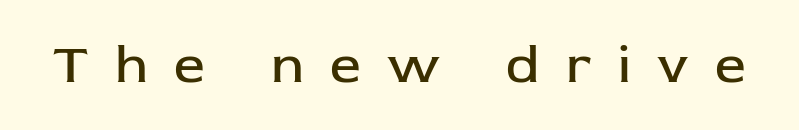
{"serif": "no", "italic": "no", "bold": "no", "weight": "regular", "width": "normal", "stroke_contrast": "low", "x_height": "medium", "monospaced": "no", "underline": "no", "letter_spacing": "wide", "letter_spacing_em": 0.48, "glyph_px": 55}
